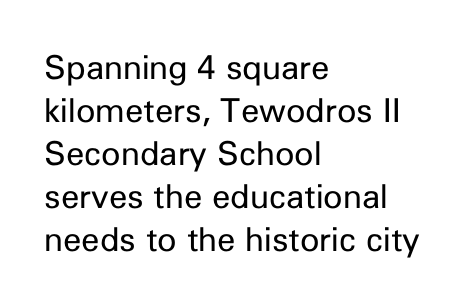
Reading down the block, your eye returns to a fixed left position each line. The type sits square on the baseline with zero lean. Rows of type keep a routine distance in the vertical direction. Tracking value appears to be zero — textbook default spacing.
